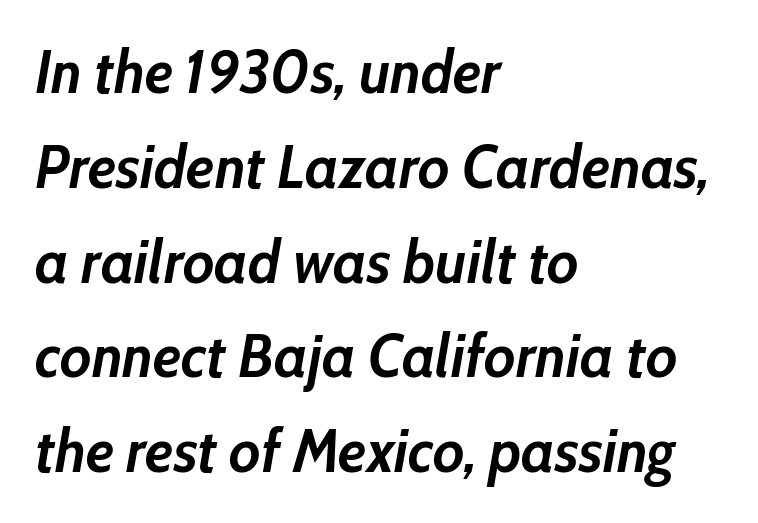
{"italic": "yes", "lean": "right", "slant_degrees": 10, "bold": "yes", "weight": "semibold", "width": "normal", "stroke_contrast": "low", "x_height": "medium", "monospaced": "no", "underline": "no", "align": "left", "line_spacing": "normal", "line_spacing_ratio": 1.58, "letter_spacing": "normal", "letter_spacing_em": 0.0, "glyph_px": 60}
